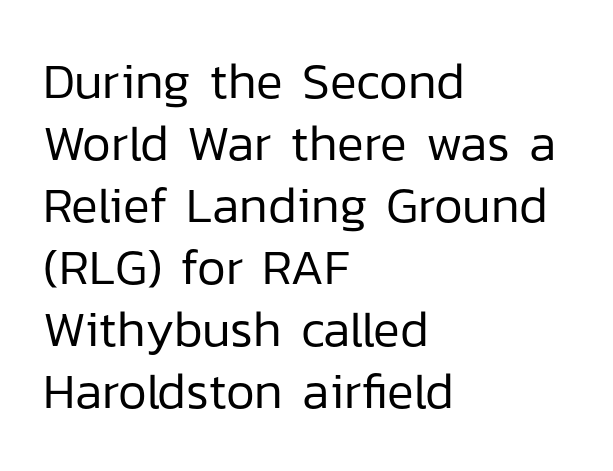
The image shows 50 px regular-weight sans-serif type, upright; set left-aligned, line spacing 1.24x, normal letter spacing, not underlined; low stroke contrast and a medium x-height.
